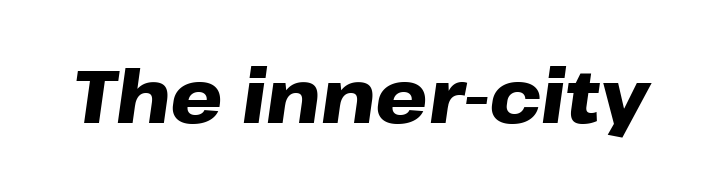
The image shows 74 px heavy, wide type, italic (leaning right); set normal letter spacing, not underlined; low stroke contrast and a medium x-height.
